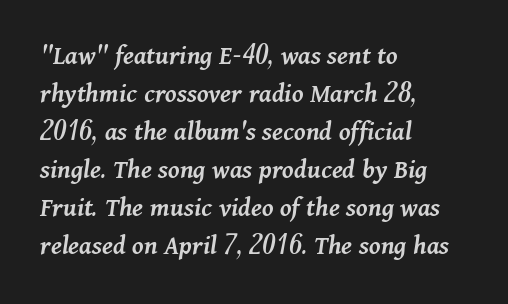
Q: Is the text bold? A: Semi-bold.
Q: Is the text italic (slanted)? A: Yes, it leans right by about 11 degrees.
Q: Is the text underlined? A: No.
Q: How is the paragraph aligned? A: Left-aligned.
Q: Is the spacing between letters normal or unusually wide? A: Normal.
Q: Is the spacing between lines tight, normal or loose? A: Normal.
Q: Width (condensed, normal, or wide)? A: Normal.
Q: Stroke contrast? A: Medium.
Q: x-height? A: Medium.
Q: Monospaced? A: No.
